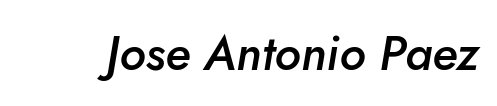
The image shows 48 px semibold type, italic (leaning right); set normal letter spacing, not underlined; low stroke contrast and a small x-height.
